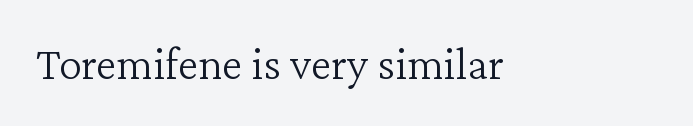
{"serif": "yes", "italic": "no", "bold": "no", "weight": "light", "width": "normal", "stroke_contrast": "low", "x_height": "medium", "monospaced": "no", "underline": "no", "letter_spacing": "normal", "letter_spacing_em": 0.0, "glyph_px": 47}
